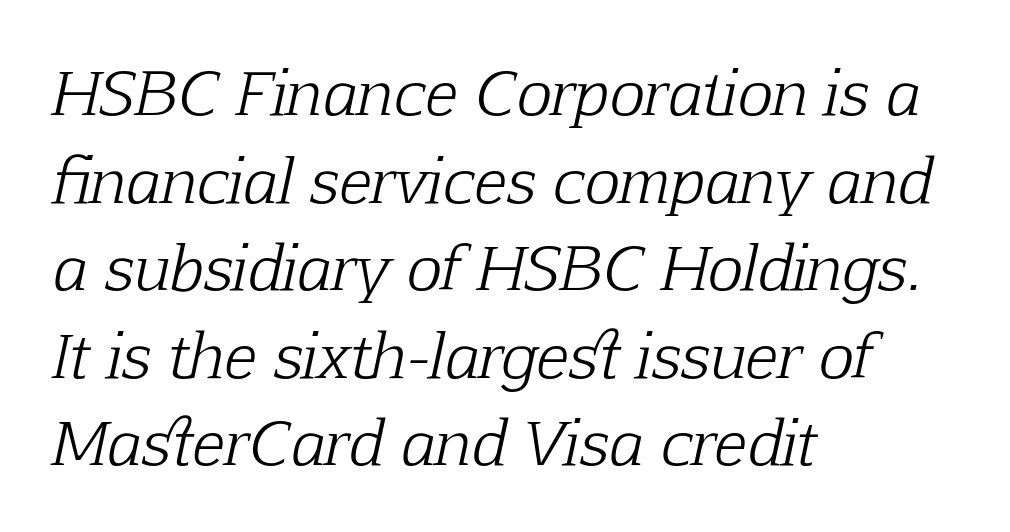
Q: Is the text bold? A: No.
Q: Is the text italic (slanted)? A: Yes, it leans right by about 12 degrees.
Q: Is the typeface a serif or a sans-serif typeface? A: Serif.
Q: Is the text underlined? A: No.
Q: How is the paragraph aligned? A: Left-aligned.
Q: Is the spacing between letters normal or unusually wide? A: Normal.
Q: Is the spacing between lines tight, normal or loose? A: Normal.
Q: Width (condensed, normal, or wide)? A: Normal.
Q: Stroke contrast? A: Low.
Q: x-height? A: Medium.
Q: Monospaced? A: No.
